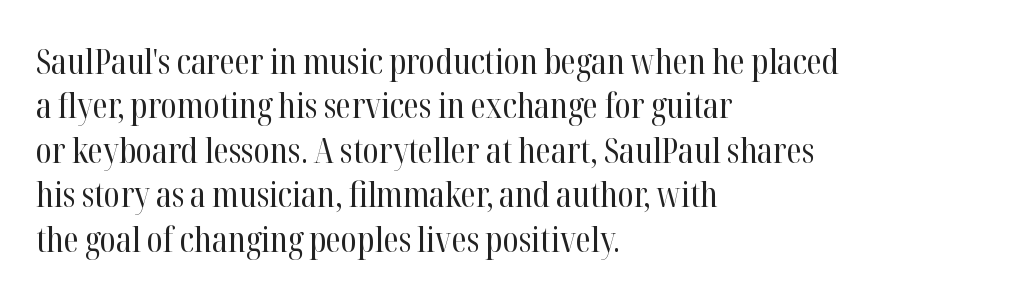
Q: Is the text bold? A: No.
Q: Is the text italic (slanted)? A: No, it is upright.
Q: Is the typeface a serif or a sans-serif typeface? A: Serif.
Q: Is the text underlined? A: No.
Q: How is the paragraph aligned? A: Left-aligned.
Q: Is the spacing between letters normal or unusually wide? A: Normal.
Q: Is the spacing between lines tight, normal or loose? A: Normal.
Q: Width (condensed, normal, or wide)? A: Condensed.
Q: Stroke contrast? A: High.
Q: x-height? A: Medium.
Q: Monospaced? A: No.
